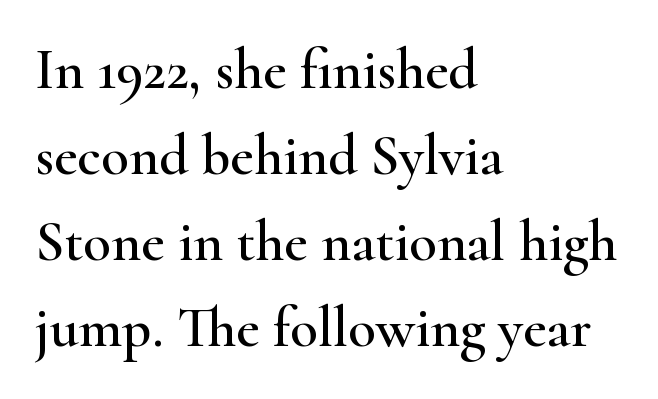
Proportional: the letters do not fall into vertical columns. The vertical gap from one line to the next is medium. Tracking here is standard; glyphs follow each other at the usual distance. I'd call this a serif setting — the letters wear small feet.
